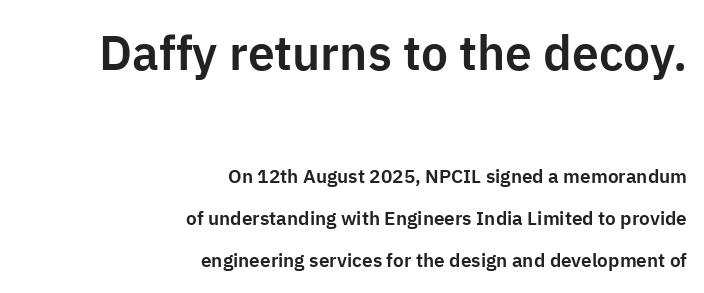
Q: Is the text italic (slanted)? A: No, it is upright.
Q: Is the typeface a serif or a sans-serif typeface? A: Sans-serif.
Q: Is the text underlined? A: No.
Q: How is the paragraph aligned? A: Right-aligned.
Q: Is the spacing between letters normal or unusually wide? A: Normal.
Q: Is the spacing between lines tight, normal or loose? A: Loose.
Q: Which block of text is set in a larger size, the first (top) or the second (bottom)? A: The first (top) one.
Q: Width (condensed, normal, or wide)? A: Normal.
Q: Stroke contrast? A: Low.
Q: x-height? A: Medium.
Q: Monospaced? A: No.
